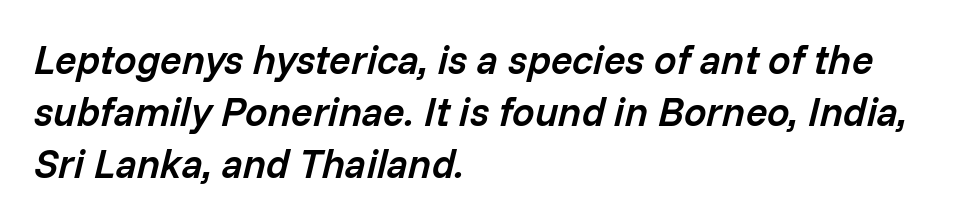
{"italic": "yes", "lean": "right", "slant_degrees": 14, "bold": "semi", "weight": "semibold", "width": "normal", "stroke_contrast": "low", "x_height": "medium", "monospaced": "no", "underline": "no", "align": "left", "line_spacing": "normal", "line_spacing_ratio": 1.3, "letter_spacing": "normal", "letter_spacing_em": 0.0, "glyph_px": 40}
